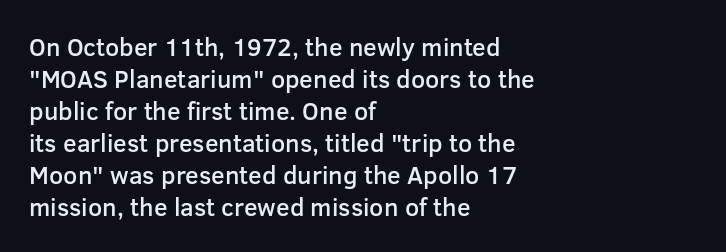
The image shows 25 px text type, upright; set left-aligned, normal line spacing (1.28x), normal letter spacing, not underlined.
